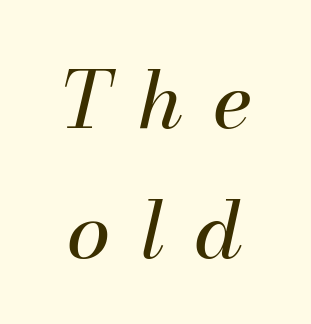
Weight: in the light-to-regular range. Varying glyph widths throughout — classic text-font behaviour. The rendering applies a slant to the glyphs. One glance says typical: line gaps are just what's usual.
